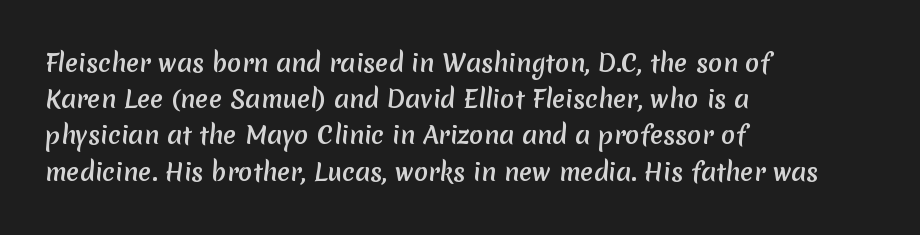
The image shows 24 px text type; set left-aligned, normal line spacing (1.51x), normal letter spacing, not underlined.
